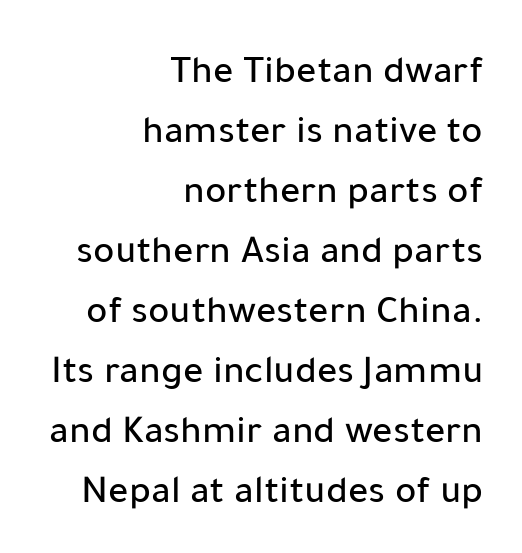
The image shows 40 px sans-serif type, upright; set right-aligned, normal line spacing (1.5x), normal letter spacing, not underlined; low stroke contrast and a medium x-height.
